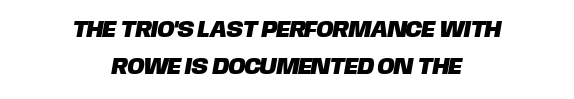
The image shows 23 px text type; set centered, normal line spacing (1.61x), normal letter spacing, not underlined.
